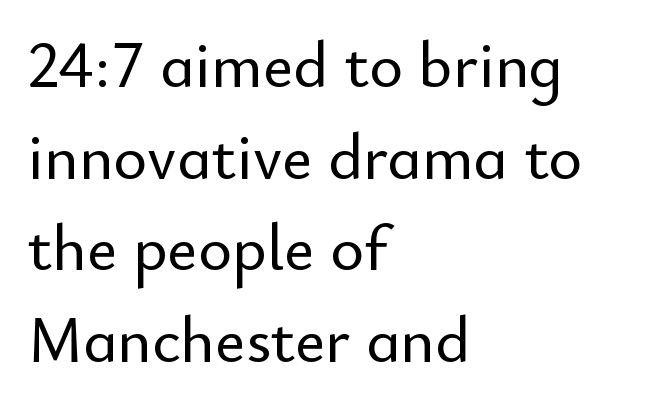
{"serif": "no", "italic": "no", "width": "normal", "stroke_contrast": "low", "x_height": "small", "monospaced": "no", "underline": "no", "align": "left", "line_spacing": "normal", "line_spacing_ratio": 1.41, "letter_spacing": "normal", "letter_spacing_em": 0.0, "glyph_px": 65}
